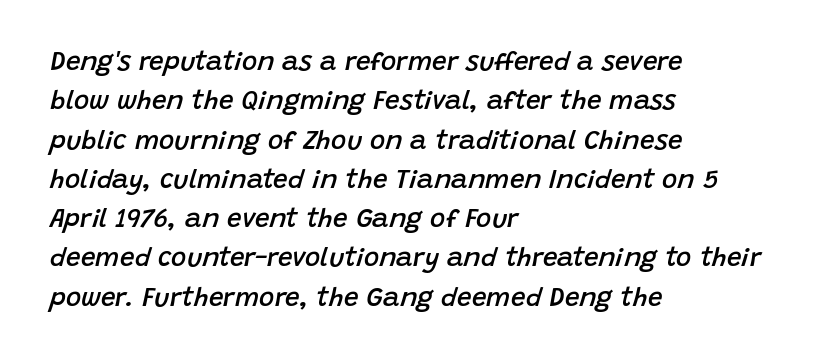
{"italic": "yes", "lean": "right", "slant_degrees": 15, "bold": "semi", "underline": "no", "align": "left", "line_spacing": "normal", "line_spacing_ratio": 1.51, "letter_spacing": "normal", "letter_spacing_em": 0.0, "glyph_px": 26}
